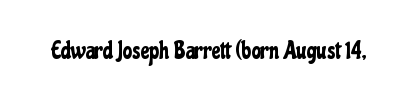
Observe the ordinary spacing: letters are neighbours, not strangers. Underline: absent. Rendered with straight, roman letterforms.
